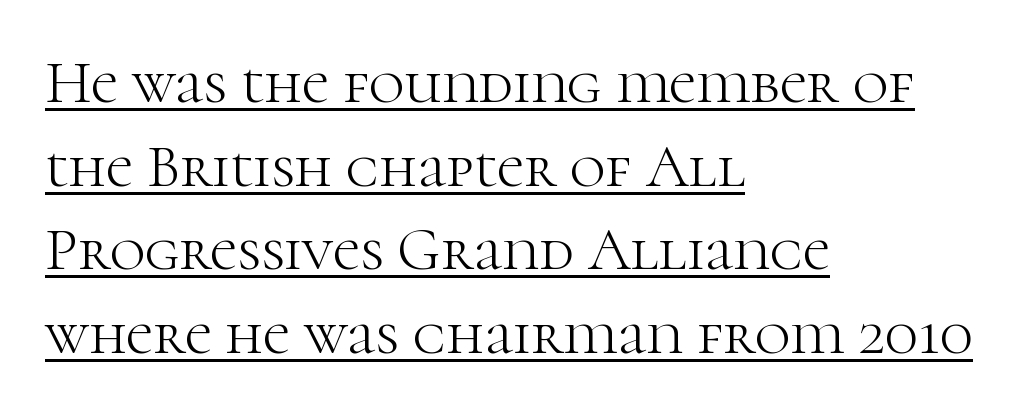
{"serif": "yes", "italic": "no", "bold": "no", "weight": "light", "width": "normal", "stroke_contrast": "high", "x_height": "medium", "monospaced": "no", "underline": "yes", "align": "left", "line_spacing": "normal", "line_spacing_ratio": 1.37, "letter_spacing": "normal", "letter_spacing_em": 0.0, "glyph_px": 61}
